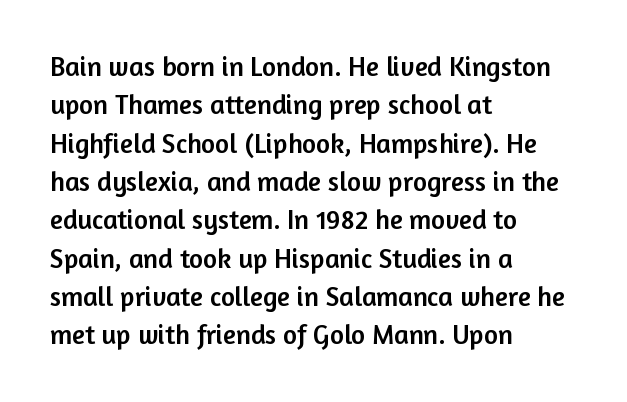
Compared with typical paragraphs, the rows here are spaced about the same. Posture: straight, roman, zero tilt. Inter-character spacing is left at the font's built-in metrics. The space beneath each line is pristine and unruled. The compositor pushed each line to the left boundary.
